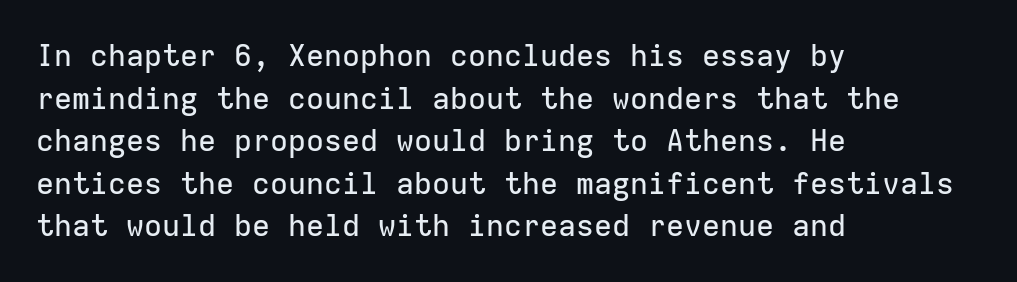
The image shows 30 px sans-serif type, upright, monospaced; set left-aligned, normal line spacing (1.42x), normal letter spacing, not underlined; low stroke contrast and a medium x-height.
